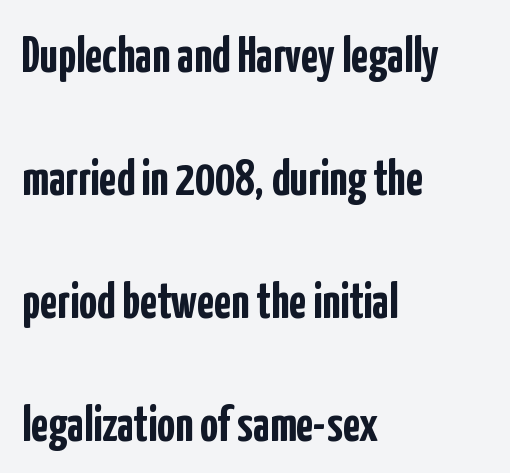
Q: Is the text bold? A: Yes.
Q: Is the text italic (slanted)? A: No, it is upright.
Q: Is the typeface a serif or a sans-serif typeface? A: Sans-serif.
Q: Is the text underlined? A: No.
Q: How is the paragraph aligned? A: Left-aligned.
Q: Is the spacing between letters normal or unusually wide? A: Normal.
Q: Is the spacing between lines tight, normal or loose? A: Loose.
Q: Width (condensed, normal, or wide)? A: Condensed.
Q: Stroke contrast? A: Low.
Q: x-height? A: Medium.
Q: Monospaced? A: No.
